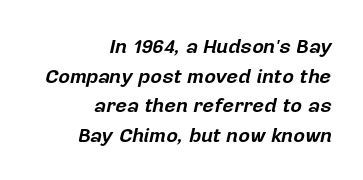
The image shows 20 px bold type, italic (leaning right); set right-aligned, normal line spacing (1.48x), normal letter spacing, not underlined.
